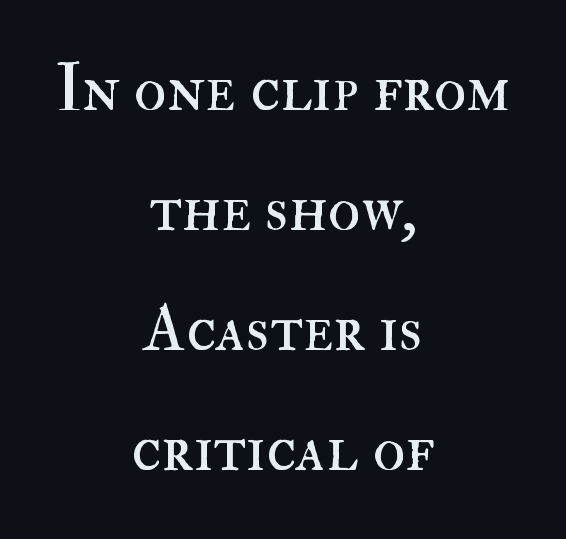
Nothing heavy about these letters — not bold at all. Letters rest on an invisible, unmarked baseline. Compared with a flush-left layout, this one balances lines on the center instead. The letters advance in unequal steps, a hallmark of proportional type. Ordinary non-slanted type is in use. Does extra space separate the letters? No, they use regular spacing.
